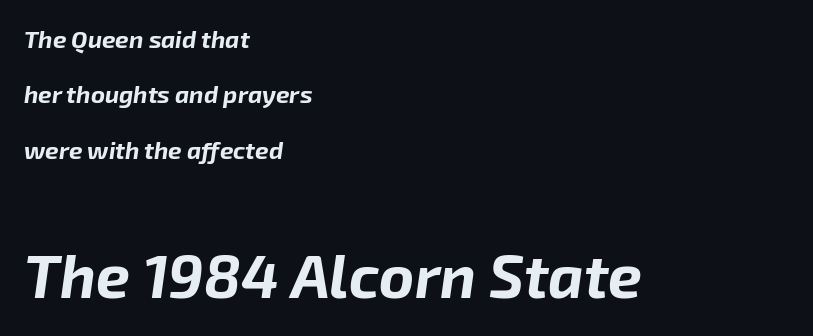
{"italic": "yes", "lean": "right", "slant_degrees": 8, "bold": "yes", "weight": "bold", "width": "normal", "stroke_contrast": "low", "x_height": "medium", "monospaced": "no", "underline": "no", "align": "left", "line_spacing": "loose", "line_spacing_ratio": 2.31, "letter_spacing": "normal", "letter_spacing_em": 0.0, "larger_block": "second", "size_ratio": 2.5, "glyph_px": 60}
